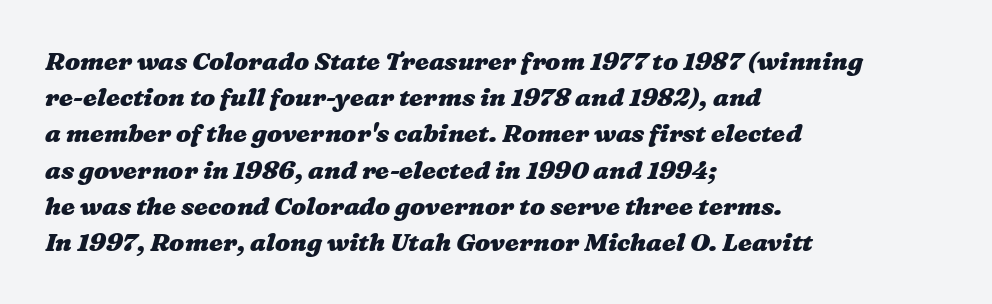
Q: Is the text bold? A: Yes.
Q: Is the text underlined? A: No.
Q: How is the paragraph aligned? A: Left-aligned.
Q: Is the spacing between letters normal or unusually wide? A: Normal.
Q: Is the spacing between lines tight, normal or loose? A: Normal.
